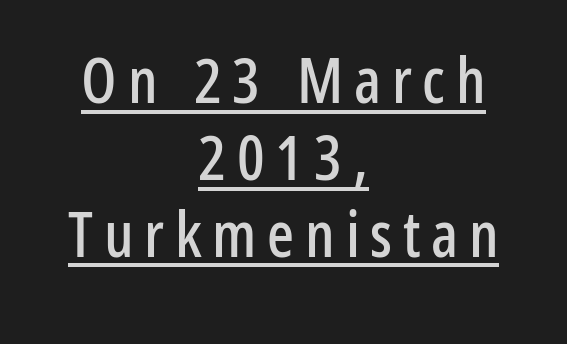
Neither beginnings nor endings align; midpoints do. These lines are rendered in a variable-pitch font. The lettering is marked with a stroke running underneath it. Rendered with straight, roman letterforms.
